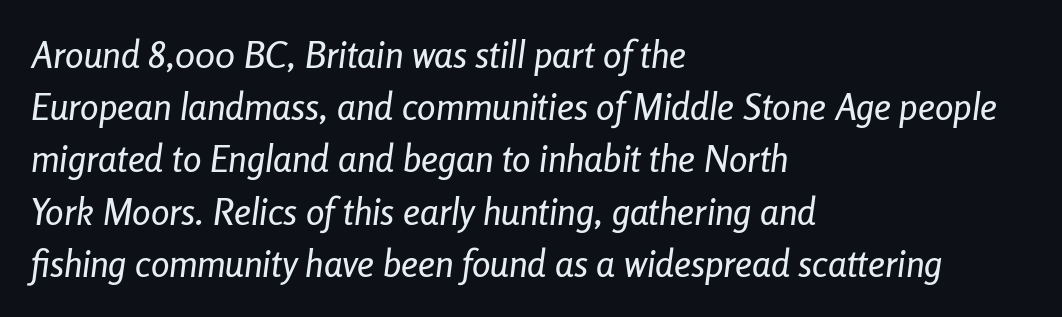
{"italic": "yes", "lean": "right", "slant_degrees": 8, "width": "condensed", "stroke_contrast": "low", "x_height": "medium", "monospaced": "no", "underline": "no", "align": "left", "line_spacing": "normal", "line_spacing_ratio": 1.41, "letter_spacing": "normal", "letter_spacing_em": 0.0, "glyph_px": 37}
